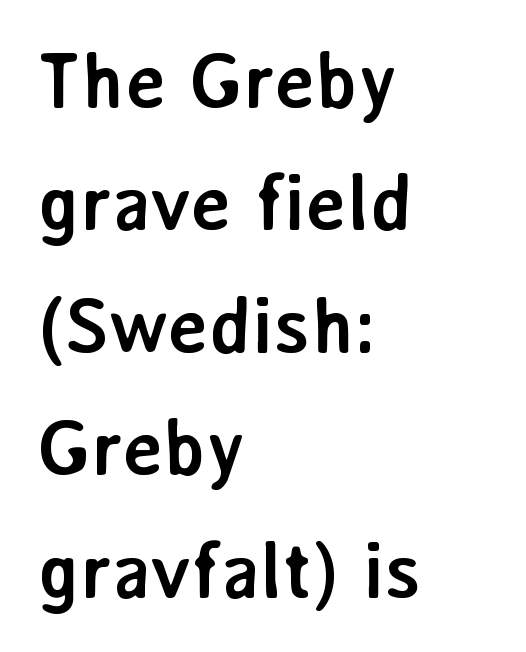
The image shows 78 px semibold sans-serif type, upright; set left-aligned, normal line spacing (1.57x), normal letter spacing, not underlined; low stroke contrast and a medium x-height.
